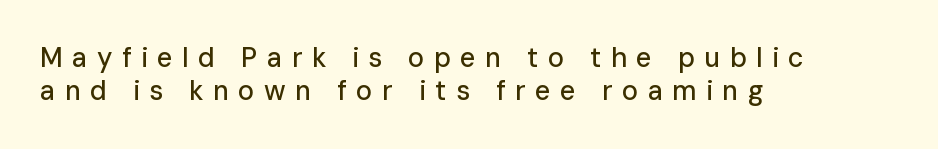
{"italic": "no", "underline": "no", "align": "left", "line_spacing_ratio": 1.21, "letter_spacing": "wide", "letter_spacing_em": 0.35, "glyph_px": 27}
